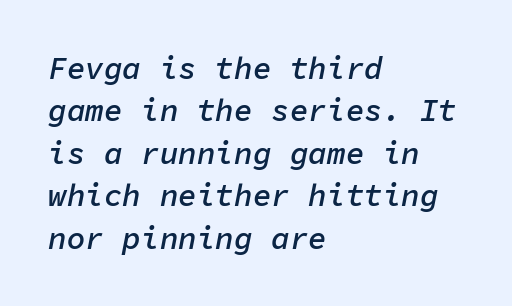
The image shows 31 px semibold type, italic (leaning right), monospaced; set left-aligned, normal line spacing (1.37x), normal letter spacing, not underlined; low stroke contrast and a medium x-height.
